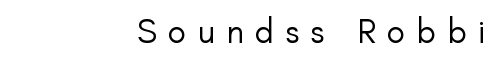
Compared with typical body copy, the letter spacing here is much looser. Nothing sits at the stroke ends, so this counts as sans-serif. Quick note: not italic, upright. You could not count columns in this text — the font is proportionally spaced.
